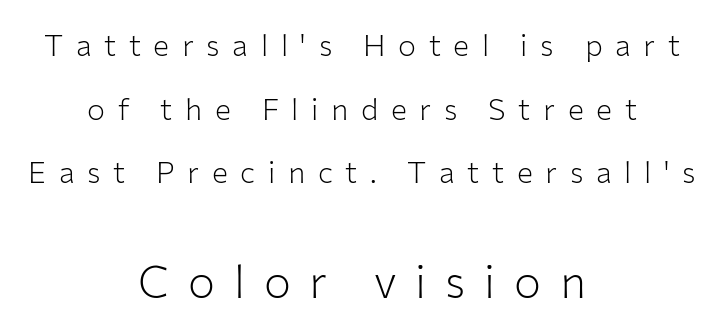
The image shows 45 px light sans-serif type, upright; set centered, loose line spacing (2.12x), unusually wide letter spacing (+0.42 em), not underlined; the second (bottom) block is 1.5x larger; low stroke contrast and a medium x-height.
